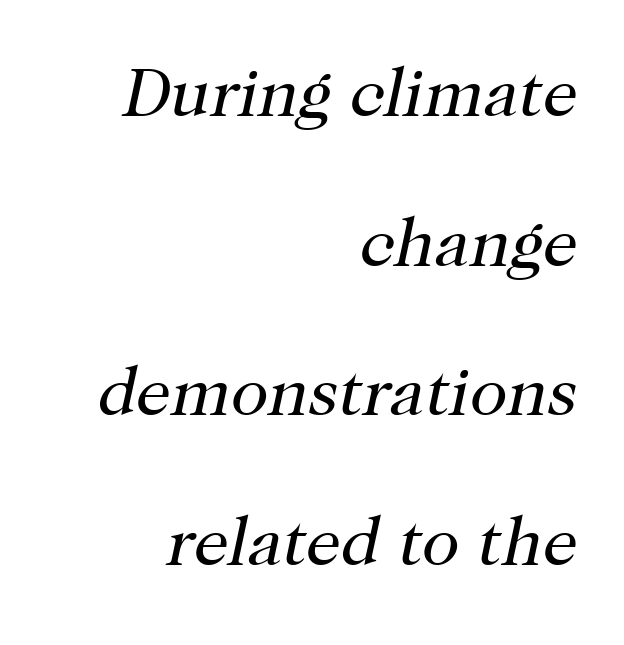
{"serif": "yes", "italic": "yes", "lean": "right", "slant_degrees": 12, "bold": "no", "weight": "regular", "width": "normal", "stroke_contrast": "high", "x_height": "medium", "monospaced": "no", "underline": "no", "align": "right", "line_spacing": "loose", "line_spacing_ratio": 2.17, "letter_spacing": "normal", "letter_spacing_em": 0.0, "glyph_px": 69}
